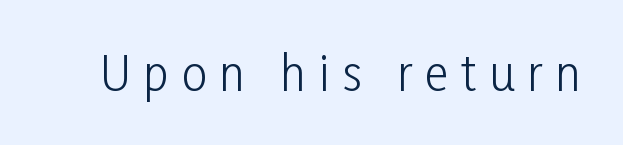
Q: Is the text bold? A: No.
Q: Is the text italic (slanted)? A: No, it is upright.
Q: Is the typeface a serif or a sans-serif typeface? A: Sans-serif.
Q: Is the text underlined? A: No.
Q: Is the spacing between letters normal or unusually wide? A: Unusually wide.
Q: Width (condensed, normal, or wide)? A: Condensed.
Q: Stroke contrast? A: Low.
Q: x-height? A: Medium.
Q: Monospaced? A: No.
